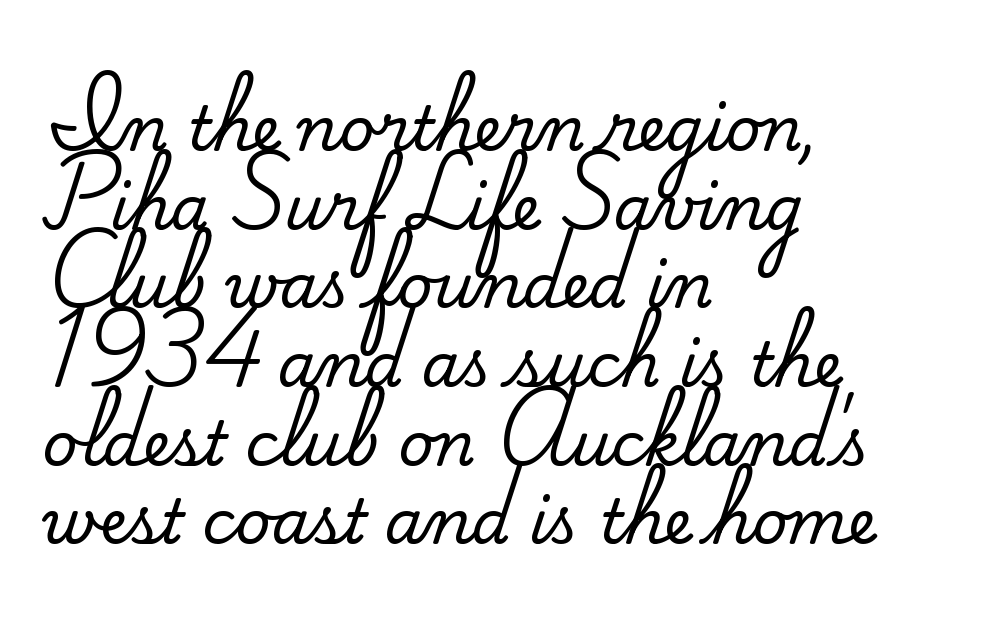
Q: Is the text italic (slanted)? A: Yes.
Q: Is the typeface a serif or a sans-serif typeface? A: Serif.
Q: Is the text underlined? A: No.
Q: How is the paragraph aligned? A: Left-aligned.
Q: Is the spacing between letters normal or unusually wide? A: Normal.
Q: Is the spacing between lines tight, normal or loose? A: Normal.
Q: Width (condensed, normal, or wide)? A: Normal.
Q: Stroke contrast? A: Medium.
Q: x-height? A: Small.
Q: Monospaced? A: No.
